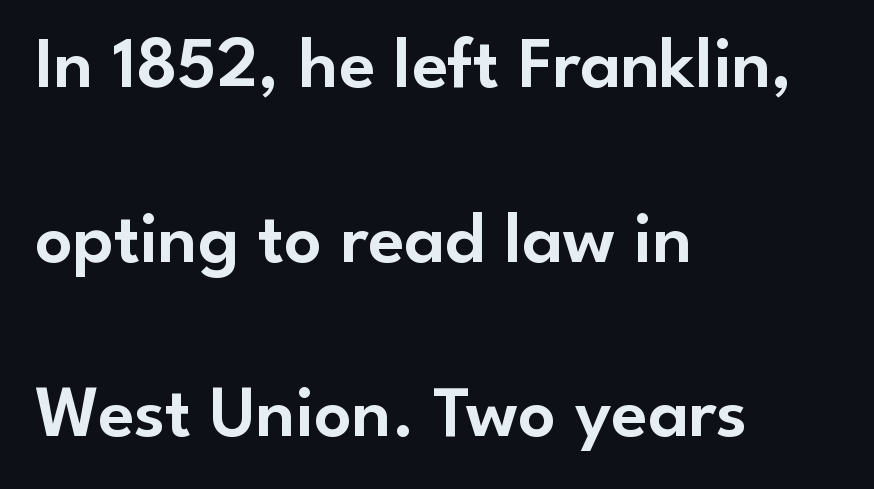
{"serif": "no", "italic": "no", "width": "normal", "stroke_contrast": "low", "x_height": "small", "monospaced": "no", "underline": "no", "align": "left", "line_spacing": "loose", "line_spacing_ratio": 2.36, "letter_spacing": "normal", "letter_spacing_em": 0.0, "glyph_px": 74}
